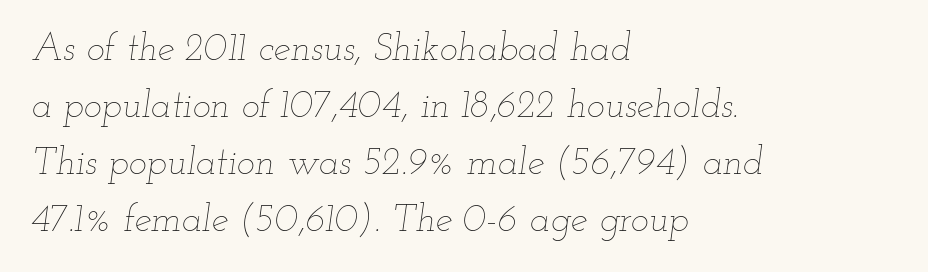
{"italic": "yes", "lean": "right", "slant_degrees": 12, "bold": "no", "weight": "thin", "width": "wide", "stroke_contrast": "low", "x_height": "small", "monospaced": "no", "underline": "no", "align": "left", "line_spacing": "normal", "line_spacing_ratio": 1.5, "letter_spacing": "normal", "letter_spacing_em": 0.0, "glyph_px": 38}
